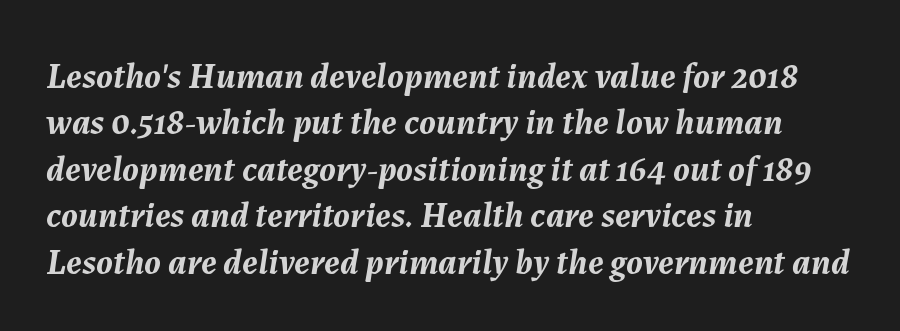
The image shows 36 px semibold type, italic (leaning right); set left-aligned, normal line spacing (1.29x), normal letter spacing, not underlined; medium stroke contrast and a medium x-height.
